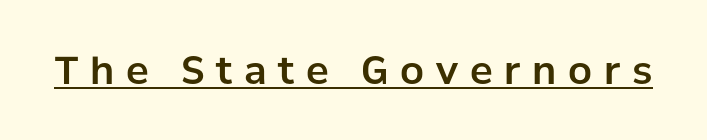
The image shows 38 px sans-serif type, upright; set unusually wide letter spacing (+0.31 em), underlined; low stroke contrast and a medium x-height.
